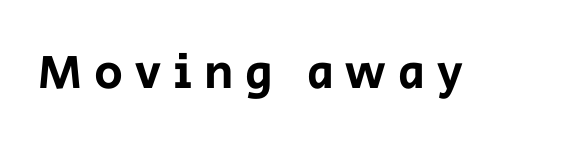
Underline: absent. Spacing between characters has been opened up far beyond the box default. If you drew a line through each stem, it would be perfectly vertical. Examine the stroke ends and you'll find no serifs.
